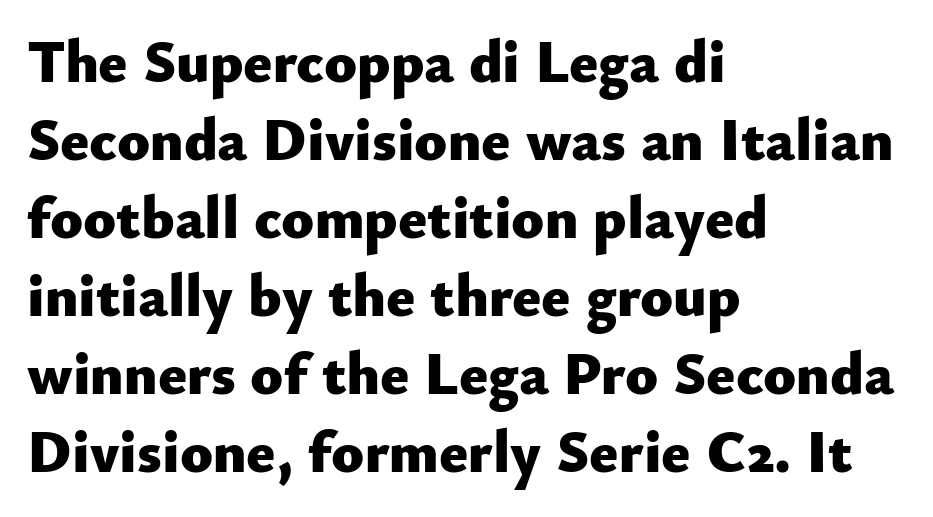
Is this a fixed-width face? No — the glyphs have proportional, varying widths. The paragraph has a hard left edge and a soft right edge. Weight: bold. Nope, not italic — everything's standing straight. Examine the stroke ends and you'll find no serifs. Lines of text with bare space underneath.
